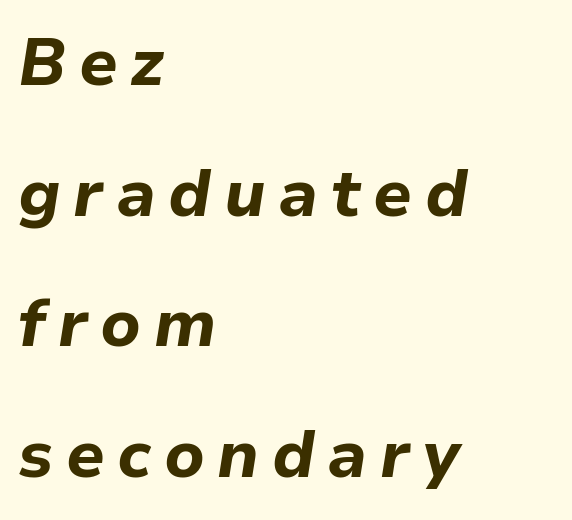
Think of a printed novel: that variable character pitch is what you see here. Horizontal alignment here is leftward, the default for most running prose. Widely set lines give the paragraph a tall, airy silhouette. Its strokes are broad and dark, the hallmark of bold type.
